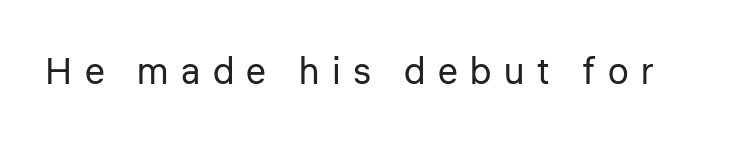
The image shows 37 px regular-weight sans-serif type, upright; set unusually wide letter spacing (+0.34 em), not underlined; low stroke contrast and a medium x-height.
